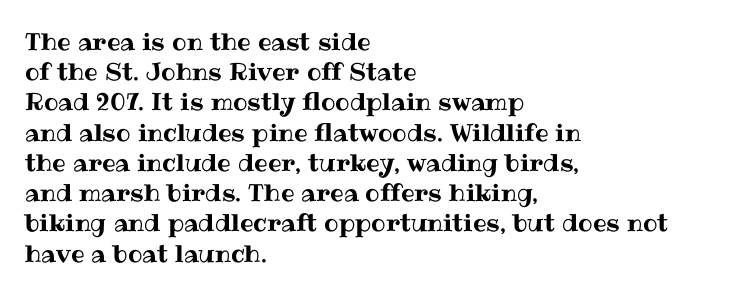
Leading: standard. Ascenders rise straight up at ninety degrees. The text block is weighted toward the left margin, trailing off unevenly rightward. Default kerning and tracking; the words read as compact shapes. Underlining? Definitely not there.
